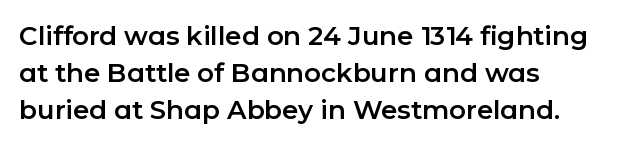
{"italic": "no", "underline": "no", "align": "left", "line_spacing": "normal", "line_spacing_ratio": 1.43, "letter_spacing": "normal", "letter_spacing_em": 0.0, "glyph_px": 26}
